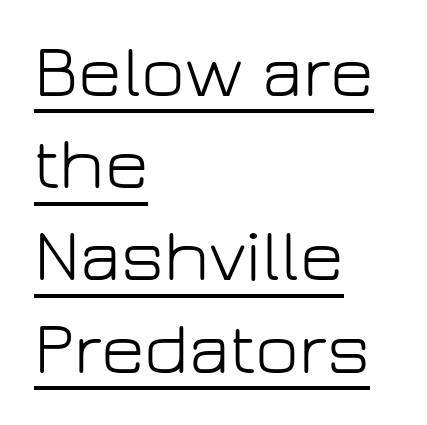
{"serif": "no", "italic": "no", "bold": "no", "weight": "light", "width": "normal", "stroke_contrast": "low", "x_height": "medium", "monospaced": "no", "underline": "yes", "align": "left", "line_spacing_ratio": 1.23, "letter_spacing": "normal", "letter_spacing_em": 0.0, "glyph_px": 75}
